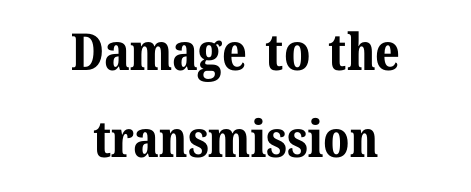
Q: Is the text bold? A: Yes.
Q: Is the text italic (slanted)? A: No, it is upright.
Q: Is the typeface a serif or a sans-serif typeface? A: Serif.
Q: Is the text underlined? A: No.
Q: How is the paragraph aligned? A: Centered.
Q: Is the spacing between letters normal or unusually wide? A: Normal.
Q: Is the spacing between lines tight, normal or loose? A: Normal.
Q: Width (condensed, normal, or wide)? A: Normal.
Q: Stroke contrast? A: Medium.
Q: x-height? A: Medium.
Q: Monospaced? A: No.
